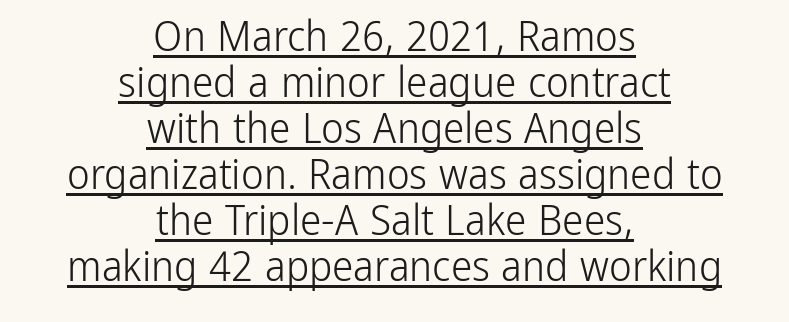
{"serif": "no", "italic": "no", "bold": "no", "weight": "light", "width": "condensed", "stroke_contrast": "low", "x_height": "medium", "monospaced": "no", "underline": "yes", "align": "center", "line_spacing": "tight", "line_spacing_ratio": 1.07, "letter_spacing": "normal", "letter_spacing_em": 0.0, "glyph_px": 43}
